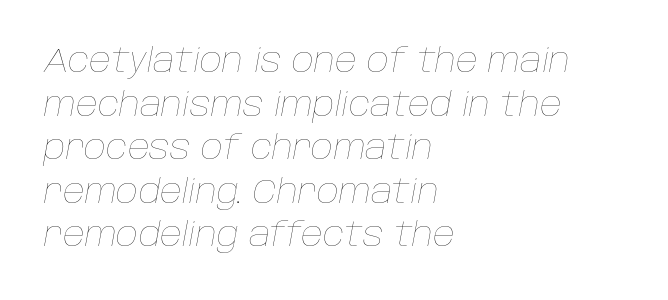
{"italic": "yes", "lean": "right", "slant_degrees": 10, "bold": "no", "weight": "thin", "width": "normal", "stroke_contrast": "low", "x_height": "large", "monospaced": "no", "underline": "no", "align": "left", "line_spacing": "normal", "line_spacing_ratio": 1.28, "letter_spacing": "normal", "letter_spacing_em": 0.0, "glyph_px": 34}
